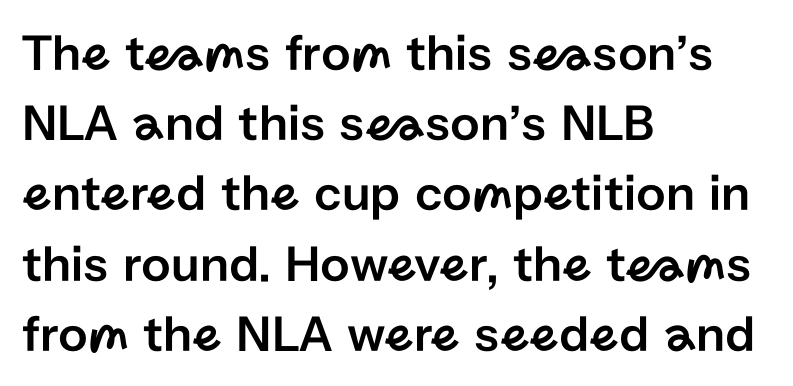
The image shows 52 px sans-serif type, upright; set left-aligned, normal line spacing (1.35x), normal letter spacing, not underlined; low stroke contrast and a medium x-height.
